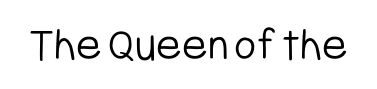
The image shows 48 px light, condensed sans-serif type, upright; set normal letter spacing, not underlined; low stroke contrast and a medium x-height.
